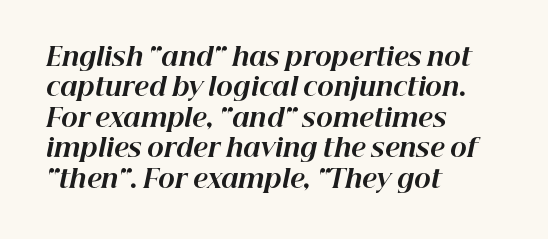
Underlining? Definitely not there. Inter-character spacing is left at the font's built-in metrics. The passage shown is emphatically bold. Posture: slanted. This rendering uses left alignment, leaving the right contour irregular.
